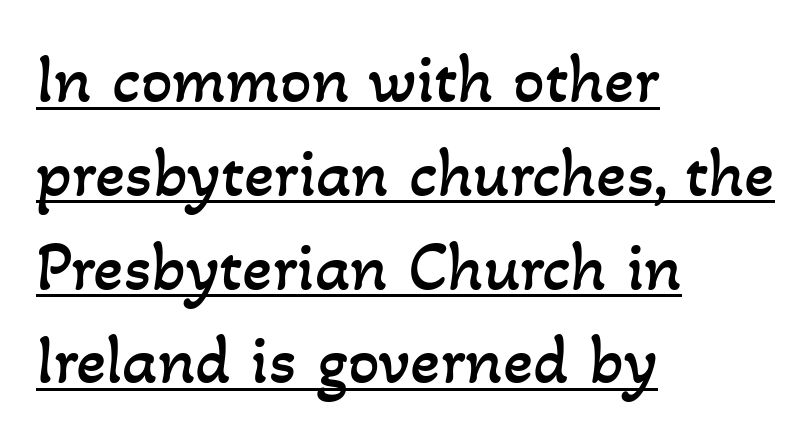
The image shows 70 px regular-weight type; set left-aligned, normal line spacing (1.34x), normal letter spacing, underlined; low stroke contrast and a small x-height.
